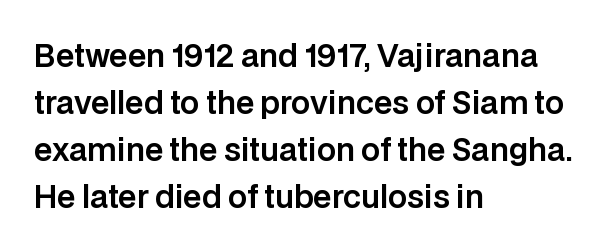
Alignment: flush left. Check the space under the baseline: it is left empty. Is this a fixed-width face? No — the glyphs have proportional, varying widths. Posture: straight, roman, zero tilt. The letters sit at their default tracking, neither squeezed nor spread.
